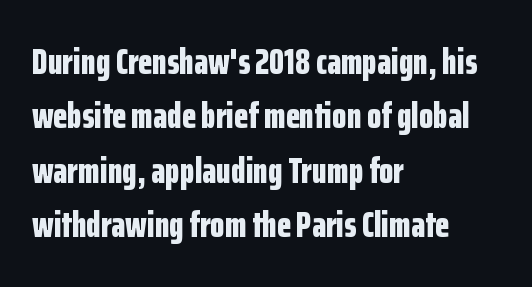
Q: Is the text bold? A: Yes.
Q: Is the text italic (slanted)? A: No, it is upright.
Q: Is the typeface a serif or a sans-serif typeface? A: Sans-serif.
Q: Is the text underlined? A: No.
Q: How is the paragraph aligned? A: Left-aligned.
Q: Is the spacing between letters normal or unusually wide? A: Normal.
Q: Is the spacing between lines tight, normal or loose? A: Normal.
Q: Width (condensed, normal, or wide)? A: Condensed.
Q: Stroke contrast? A: Low.
Q: x-height? A: Medium.
Q: Monospaced? A: No.
